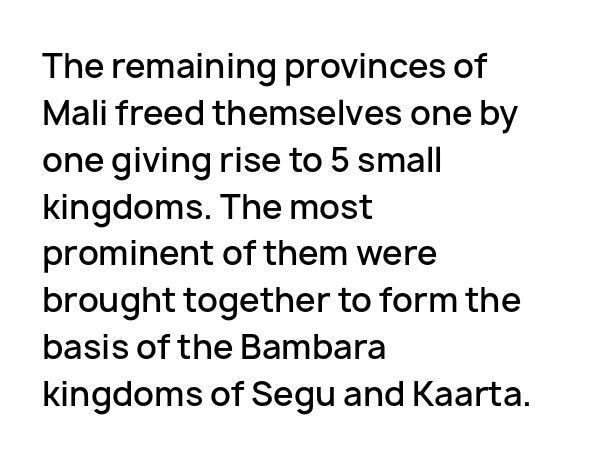
{"serif": "no", "italic": "no", "bold": "semi", "weight": "semibold", "width": "normal", "stroke_contrast": "low", "x_height": "medium", "monospaced": "no", "underline": "no", "align": "left", "line_spacing": "normal", "line_spacing_ratio": 1.42, "letter_spacing": "normal", "letter_spacing_em": 0.0, "glyph_px": 33}
